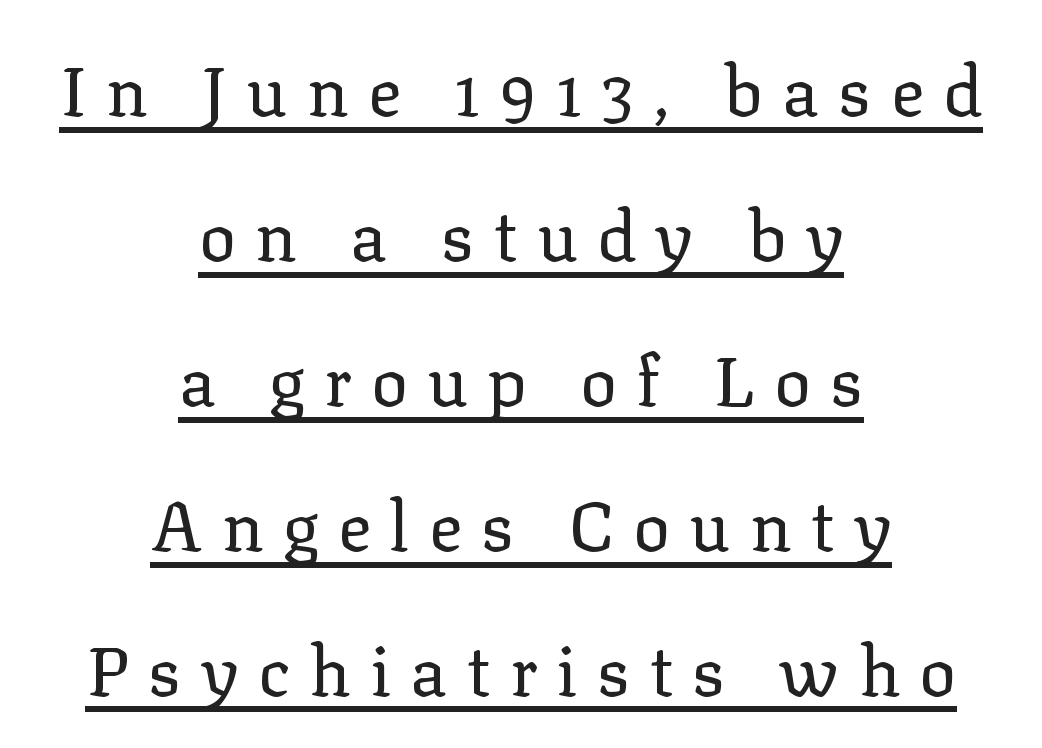
{"serif": "yes", "italic": "no", "bold": "no", "weight": "regular", "width": "normal", "stroke_contrast": "low", "x_height": "medium", "monospaced": "no", "underline": "yes", "align": "center", "line_spacing": "loose", "line_spacing_ratio": 2.1, "letter_spacing": "wide", "letter_spacing_em": 0.28, "glyph_px": 69}
